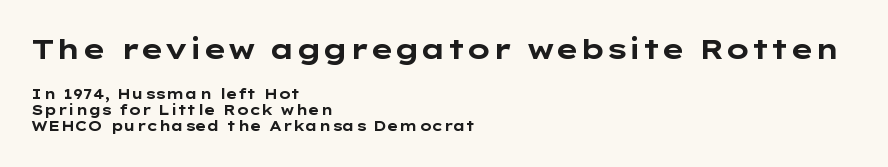
Q: Is the text bold? A: Yes.
Q: Is the text italic (slanted)? A: No, it is upright.
Q: Is the typeface a serif or a sans-serif typeface? A: Sans-serif.
Q: Is the text underlined? A: No.
Q: How is the paragraph aligned? A: Left-aligned.
Q: Is the spacing between letters normal or unusually wide? A: Normal.
Q: Is the spacing between lines tight, normal or loose? A: Tight.
Q: Which block of text is set in a larger size, the first (top) or the second (bottom)? A: The first (top) one.
Q: Width (condensed, normal, or wide)? A: Wide.
Q: Stroke contrast? A: Low.
Q: x-height? A: Medium.
Q: Monospaced? A: No.
